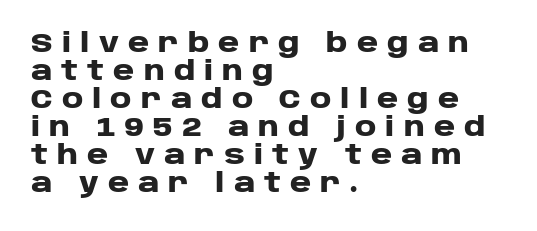
{"italic": "no", "bold": "yes", "underline": "no", "align": "left", "line_spacing": "tight", "line_spacing_ratio": 1.08, "letter_spacing": "wide", "letter_spacing_em": 0.35, "glyph_px": 26}
